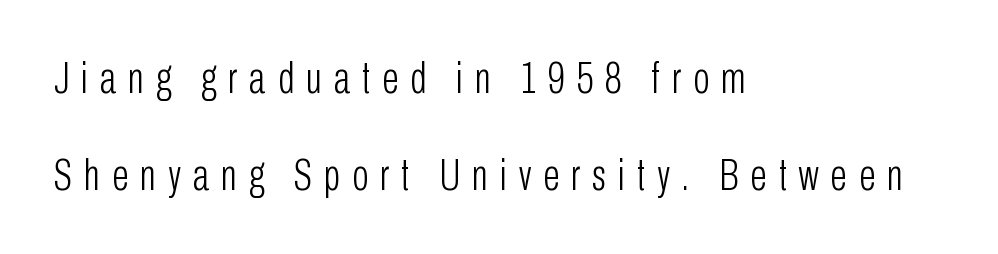
The face looks like a standard text weight, possibly lighter. The typography opts for an upright posture over an oblique one. The passage shown has open, widely tracked lettering throughout. Does the type have serifs? No, each stem ends abruptly.
